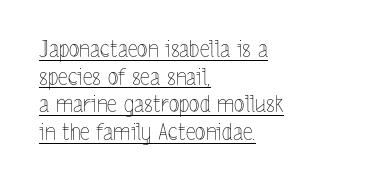
Notice how the passage keeps a crisp vertical edge on the left only. Rendered with straight, roman letterforms. Students, observe the line beneath the letters — that is underlining. In terms of leading, this rendering sits right in the middle. Stroke mass is kept to a normal reading level or below.
